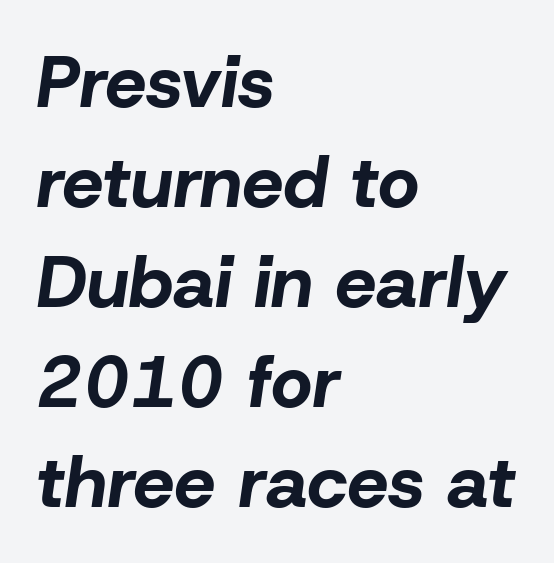
{"italic": "yes", "lean": "right", "slant_degrees": 8, "bold": "yes", "weight": "bold", "width": "normal", "stroke_contrast": "low", "x_height": "medium", "monospaced": "no", "underline": "no", "align": "left", "line_spacing": "normal", "line_spacing_ratio": 1.37, "letter_spacing": "normal", "letter_spacing_em": 0.0, "glyph_px": 73}
